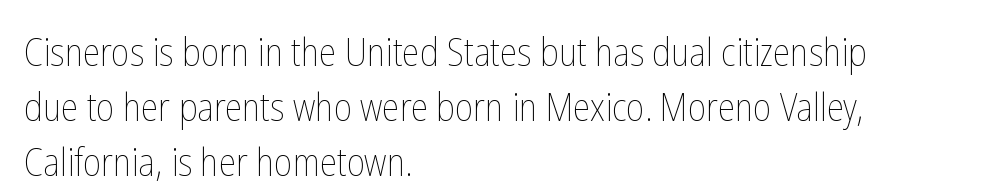
The image shows 39 px thin, condensed type, upright; set left-aligned, normal line spacing (1.41x), normal letter spacing, not underlined; low stroke contrast and a medium x-height.
